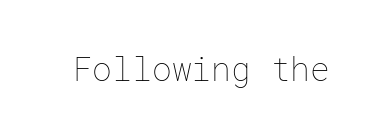
Words float on clear page, feet unadorned. No heavy texture on the line: the type isn't bold. Tracking value appears to be zero — textbook default spacing. No italicization has been applied; the sample stays upright.
